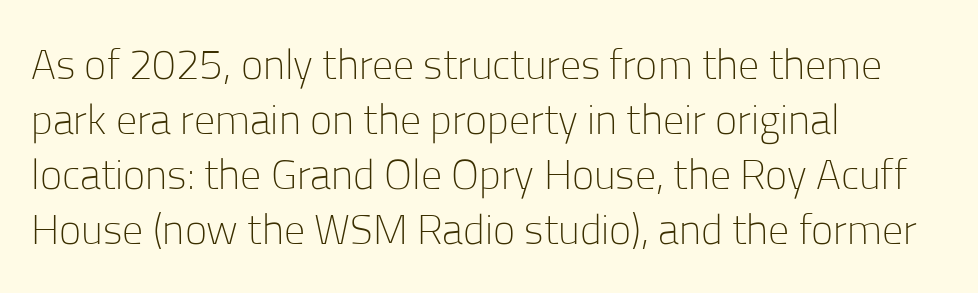
{"serif": "no", "italic": "no", "bold": "no", "weight": "light", "width": "normal", "stroke_contrast": "low", "x_height": "medium", "monospaced": "no", "underline": "no", "align": "left", "line_spacing": "normal", "line_spacing_ratio": 1.31, "letter_spacing": "normal", "letter_spacing_em": 0.0, "glyph_px": 42}
